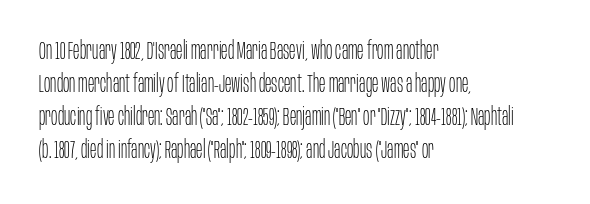
The image shows 24 px text type, upright; set left-aligned, normal line spacing (1.38x), normal letter spacing, not underlined.
